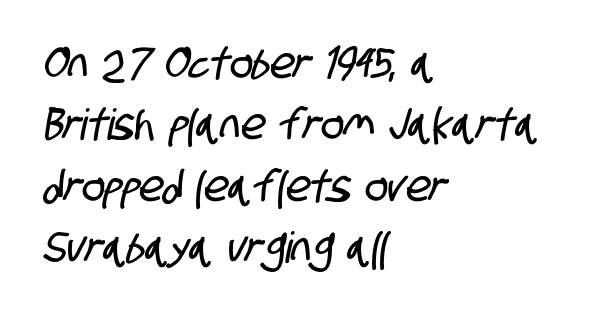
{"serif": "no", "width": "condensed", "stroke_contrast": "low", "x_height": "large", "monospaced": "no", "underline": "no", "align": "left", "line_spacing": "normal", "line_spacing_ratio": 1.43, "letter_spacing": "normal", "letter_spacing_em": 0.0, "glyph_px": 43}
